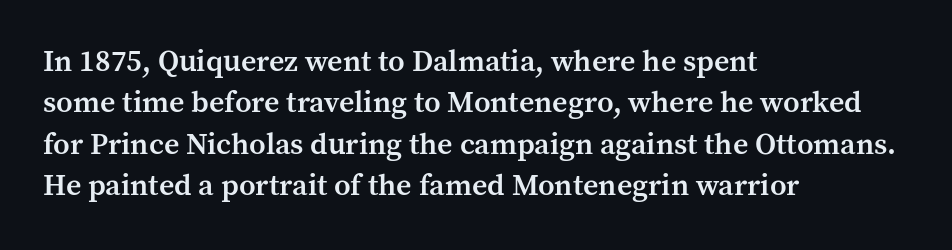
The image shows 30 px semibold serif type, upright; set left-aligned, normal line spacing (1.38x), normal letter spacing, not underlined; medium stroke contrast and a medium x-height.
